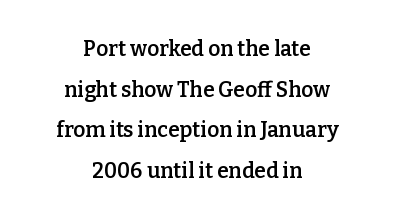
Caption: semibold face, moderately heavy strokes. Unlike italic type, these characters show no tilt at all. Descenders hang freely into open space. Words appear dense and cohesive because spacing is normal. Both edges are ragged and mirror each other, which tells us the setting is centered.
